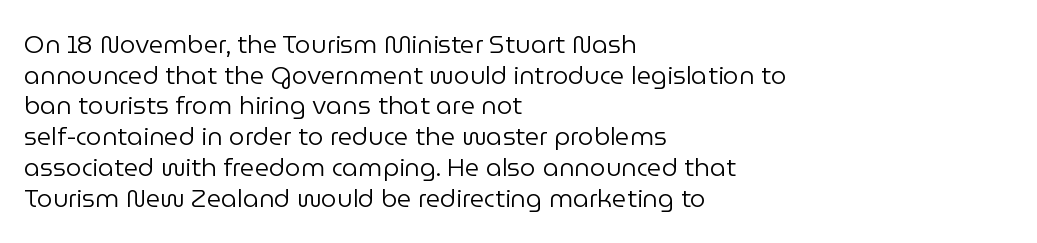
{"italic": "no", "bold": "no", "underline": "no", "align": "left", "line_spacing_ratio": 1.23, "letter_spacing": "normal", "letter_spacing_em": 0.0, "glyph_px": 25}
